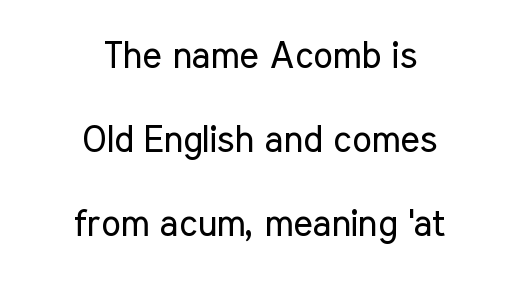
The image shows 37 px regular-weight, condensed sans-serif type, upright; set centered, loose line spacing (2.27x), normal letter spacing, not underlined; low stroke contrast and a medium x-height.
